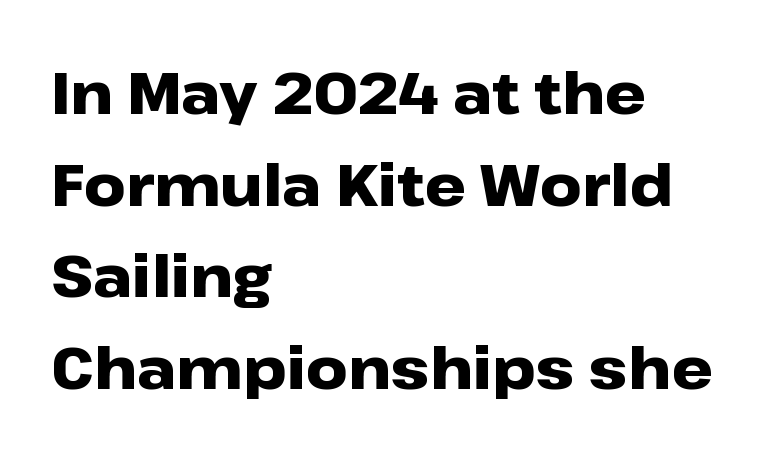
Q: Is the text bold? A: Yes.
Q: Is the text italic (slanted)? A: No, it is upright.
Q: Is the typeface a serif or a sans-serif typeface? A: Sans-serif.
Q: Is the text underlined? A: No.
Q: How is the paragraph aligned? A: Left-aligned.
Q: Is the spacing between letters normal or unusually wide? A: Normal.
Q: Is the spacing between lines tight, normal or loose? A: Normal.
Q: Width (condensed, normal, or wide)? A: Wide.
Q: Stroke contrast? A: Low.
Q: x-height? A: Medium.
Q: Monospaced? A: No.
